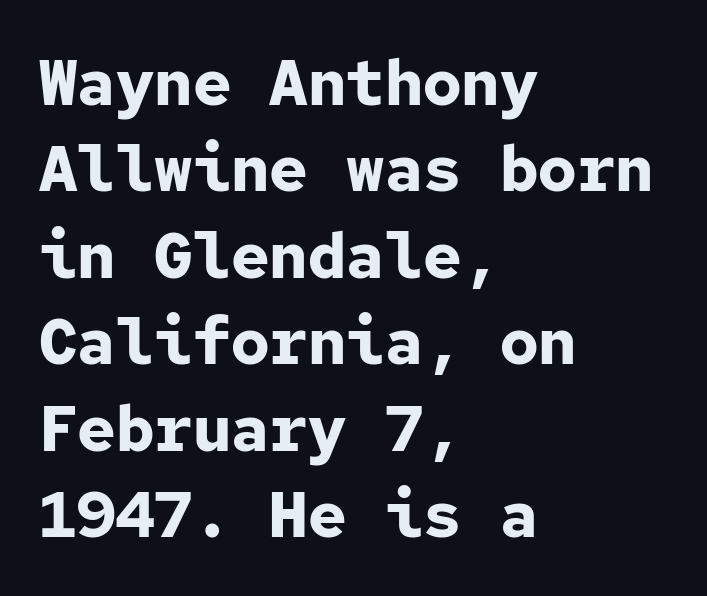
Q: Is the text bold? A: Yes.
Q: Is the text italic (slanted)? A: No, it is upright.
Q: Is the typeface a serif or a sans-serif typeface? A: Sans-serif.
Q: Is the text underlined? A: No.
Q: How is the paragraph aligned? A: Left-aligned.
Q: Is the spacing between letters normal or unusually wide? A: Normal.
Q: Is the spacing between lines tight, normal or loose? A: Normal.
Q: Width (condensed, normal, or wide)? A: Normal.
Q: Stroke contrast? A: Low.
Q: x-height? A: Medium.
Q: Monospaced? A: Yes.
